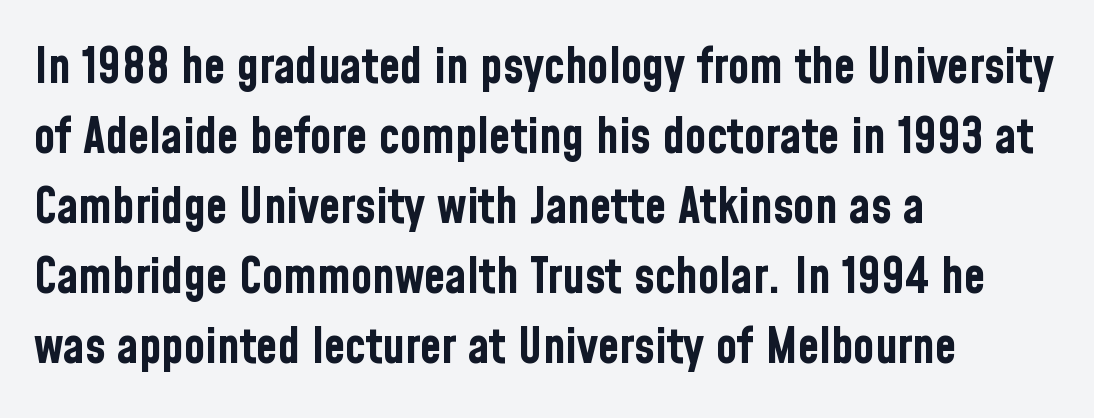
The image shows 49 px bold, condensed sans-serif type, upright; set left-aligned, normal line spacing (1.43x), normal letter spacing, not underlined; low stroke contrast and a medium x-height.
